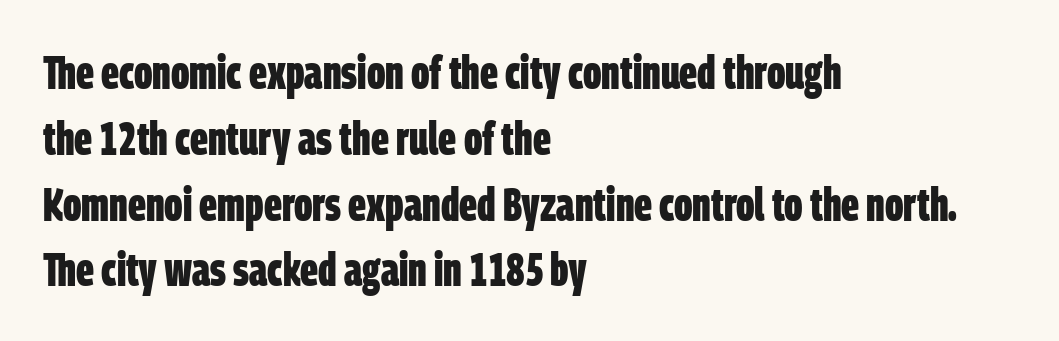
{"serif": "no", "bold": "yes", "weight": "bold", "width": "condensed", "stroke_contrast": "low", "x_height": "large", "monospaced": "no", "underline": "no", "align": "left", "line_spacing": "normal", "line_spacing_ratio": 1.4, "letter_spacing": "normal", "letter_spacing_em": 0.0, "glyph_px": 47}
